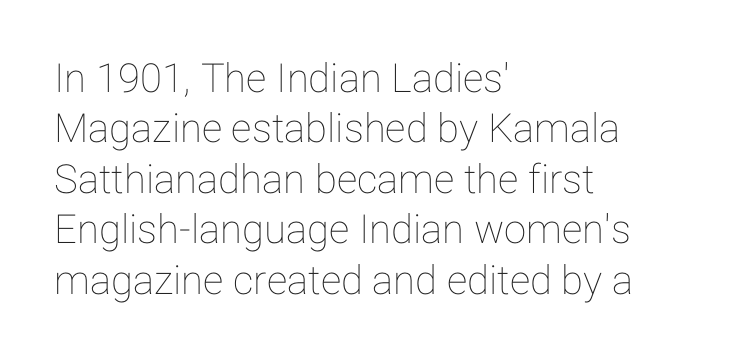
Q: Is the text italic (slanted)? A: No, it is upright.
Q: Is the text underlined? A: No.
Q: How is the paragraph aligned? A: Left-aligned.
Q: Is the spacing between letters normal or unusually wide? A: Normal.
Q: Is the spacing between lines tight, normal or loose? A: Normal.
Q: Width (condensed, normal, or wide)? A: Normal.
Q: Stroke contrast? A: Low.
Q: x-height? A: Medium.
Q: Monospaced? A: No.
